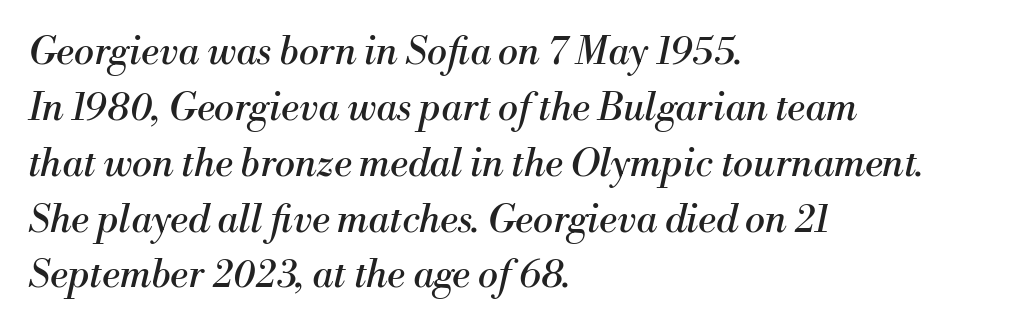
The image shows 38 px regular-weight serif type, italic (leaning right); set left-aligned, normal line spacing (1.47x), normal letter spacing, not underlined; medium stroke contrast and a small x-height.
